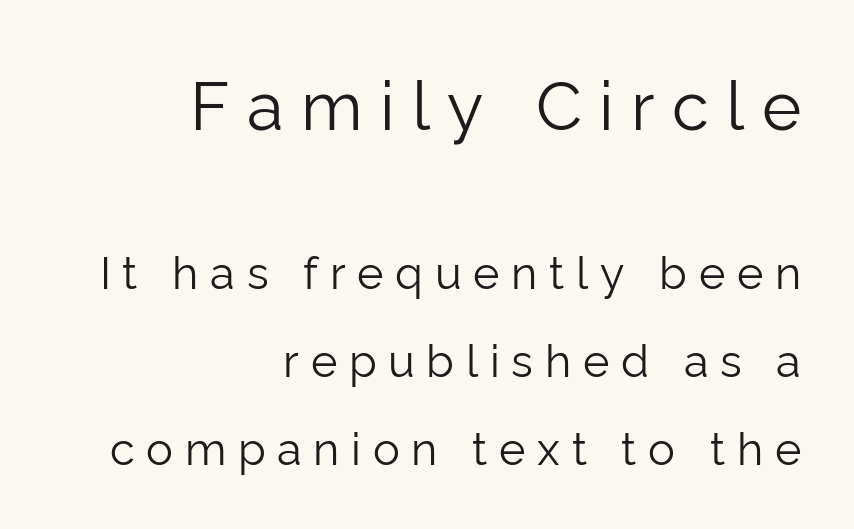
{"serif": "no", "italic": "no", "bold": "no", "weight": "light", "width": "normal", "stroke_contrast": "low", "x_height": "medium", "monospaced": "no", "underline": "no", "align": "right", "line_spacing": "loose", "line_spacing_ratio": 1.95, "letter_spacing": "wide", "letter_spacing_em": 0.26, "larger_block": "first", "size_ratio": 1.49, "glyph_px": 67}
